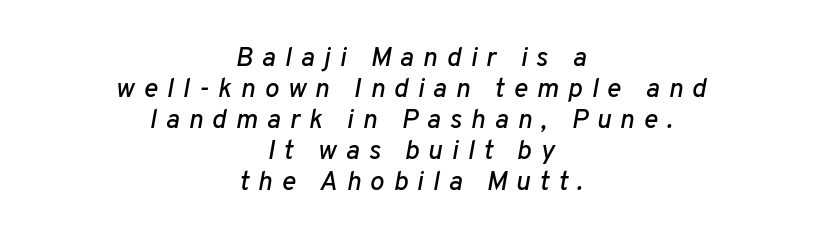
The text block is weighted toward neither margin, spreading evenly from the middle. An italicized treatment has been applied to the whole sample. Quick note: interline space is minimal. Tracking here is generous; glyphs stand well apart from one another. Beneath every word, the page is bare.
